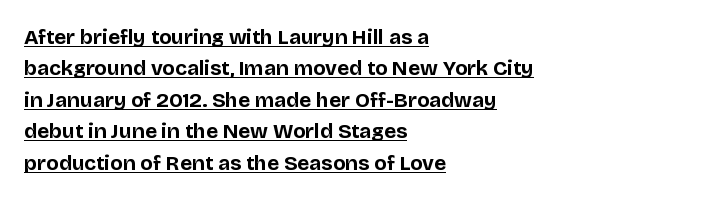
The image shows 21 px bold type, upright; set left-aligned, normal line spacing (1.5x), normal letter spacing, underlined.
